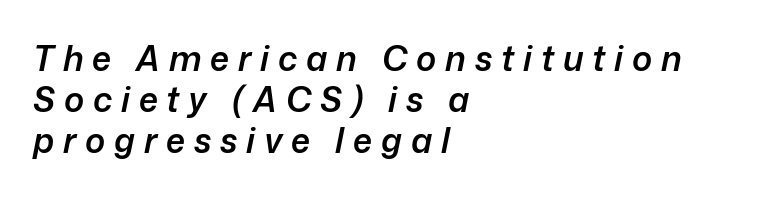
{"italic": "yes", "lean": "right", "slant_degrees": 12, "bold": "semi", "weight": "semibold", "width": "normal", "stroke_contrast": "low", "x_height": "medium", "monospaced": "no", "underline": "no", "align": "left", "line_spacing_ratio": 1.2, "letter_spacing": "wide", "letter_spacing_em": 0.26, "glyph_px": 34}
